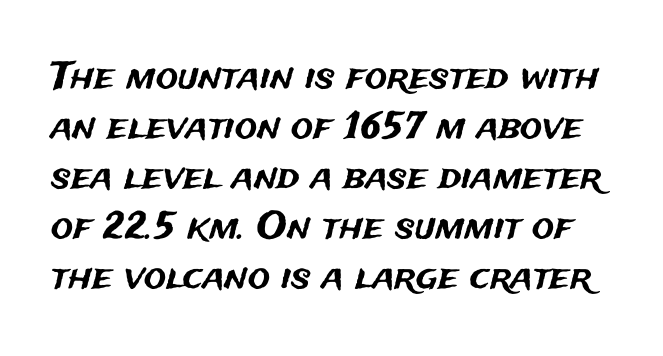
{"serif": "no", "width": "normal", "stroke_contrast": "medium", "x_height": "medium", "monospaced": "no", "underline": "no", "line_spacing": "normal", "line_spacing_ratio": 1.35, "letter_spacing": "normal", "letter_spacing_em": 0.0, "glyph_px": 37}
